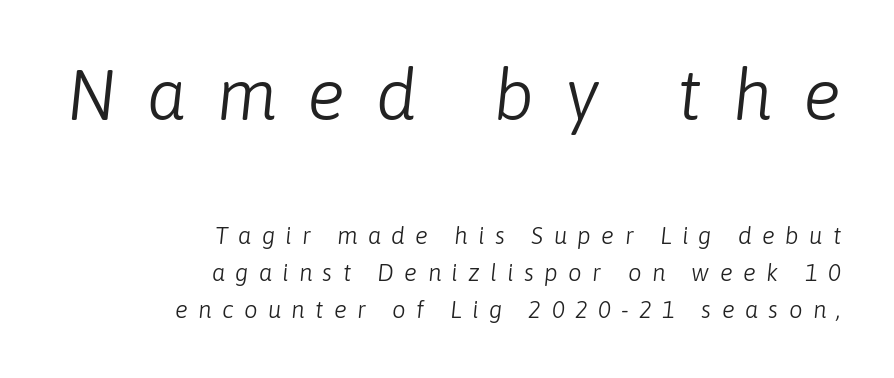
Q: Is the text bold? A: No.
Q: Is the text italic (slanted)? A: Yes, it leans right by about 6 degrees.
Q: Is the text underlined? A: No.
Q: How is the paragraph aligned? A: Right-aligned.
Q: Is the spacing between letters normal or unusually wide? A: Unusually wide.
Q: Is the spacing between lines tight, normal or loose? A: Normal.
Q: Which block of text is set in a larger size, the first (top) or the second (bottom)? A: The first (top) one.
Q: Width (condensed, normal, or wide)? A: Normal.
Q: Stroke contrast? A: Low.
Q: x-height? A: Medium.
Q: Monospaced? A: No.
